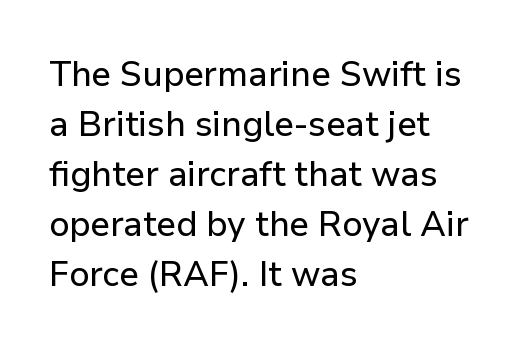
Q: Is the text italic (slanted)? A: No, it is upright.
Q: Is the typeface a serif or a sans-serif typeface? A: Sans-serif.
Q: Is the text underlined? A: No.
Q: How is the paragraph aligned? A: Left-aligned.
Q: Is the spacing between letters normal or unusually wide? A: Normal.
Q: Is the spacing between lines tight, normal or loose? A: Normal.
Q: Width (condensed, normal, or wide)? A: Normal.
Q: Stroke contrast? A: Low.
Q: x-height? A: Medium.
Q: Monospaced? A: No.
